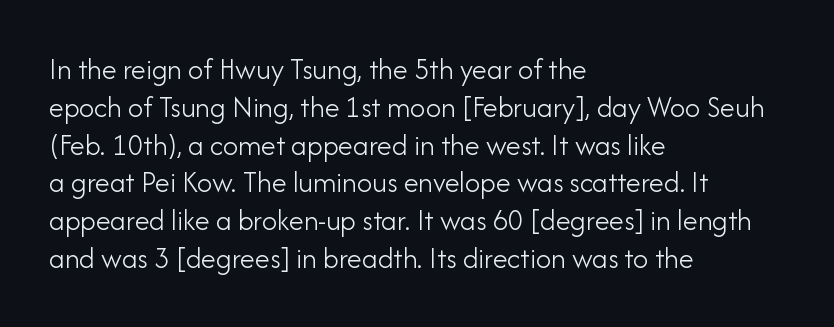
Q: Is the text bold? A: No.
Q: Is the text italic (slanted)? A: No, it is upright.
Q: Is the typeface a serif or a sans-serif typeface? A: Sans-serif.
Q: Is the text underlined? A: No.
Q: How is the paragraph aligned? A: Left-aligned.
Q: Is the spacing between letters normal or unusually wide? A: Normal.
Q: Is the spacing between lines tight, normal or loose? A: Normal.
Q: Width (condensed, normal, or wide)? A: Normal.
Q: Stroke contrast? A: Low.
Q: x-height? A: Small.
Q: Monospaced? A: No.
